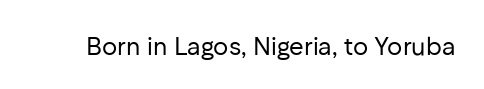
Q: Is the text bold? A: No.
Q: Is the text italic (slanted)? A: No, it is upright.
Q: Is the text underlined? A: No.
Q: Is the spacing between letters normal or unusually wide? A: Normal.
